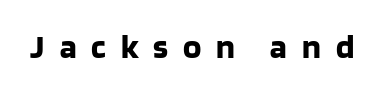
{"serif": "no", "italic": "no", "bold": "yes", "weight": "bold", "width": "normal", "stroke_contrast": "low", "x_height": "large", "monospaced": "no", "underline": "no", "letter_spacing": "wide", "letter_spacing_em": 0.44, "glyph_px": 34}
